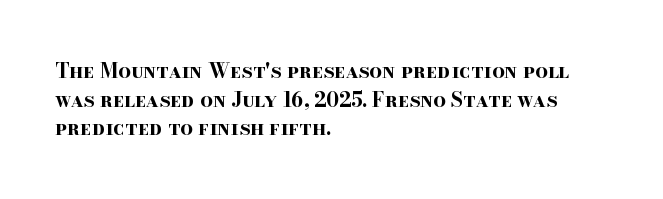
This sample uses an upright cut, with every glyph sitting square on the baseline. Only glyphs here, with clear space below each row. Visually the block forms a straight wall on the left and a jagged coastline on the right. Its strokes are broad and dark, the hallmark of bold type. This block has exactly the height ordinary leading produces. The passage shown has conventional tracking throughout.
